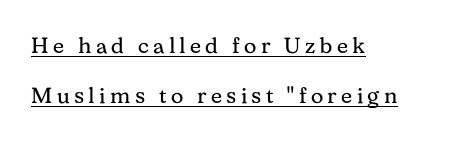
{"italic": "no", "bold": "no", "underline": "yes", "align": "left", "line_spacing": "loose", "line_spacing_ratio": 2.29, "letter_spacing": "wide", "letter_spacing_em": 0.2, "glyph_px": 22}
